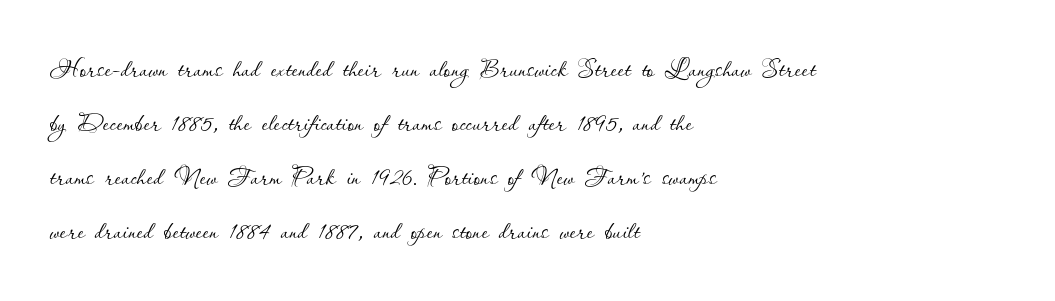
Q: Is the text bold? A: No.
Q: Is the text italic (slanted)? A: Yes.
Q: Is the text underlined? A: No.
Q: How is the paragraph aligned? A: Left-aligned.
Q: Is the spacing between letters normal or unusually wide? A: Normal.
Q: Is the spacing between lines tight, normal or loose? A: Normal.
Q: Width (condensed, normal, or wide)? A: Normal.
Q: Stroke contrast? A: Low.
Q: x-height? A: Small.
Q: Monospaced? A: No.
